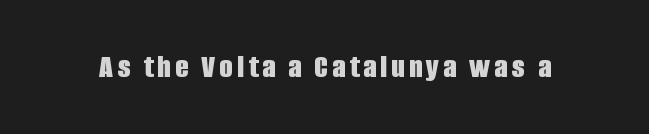
The image shows 34 px bold, condensed sans-serif type, upright; set not underlined; low stroke contrast and a large x-height.
